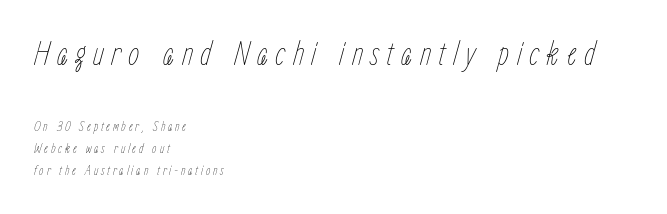
Q: Is the text bold? A: No.
Q: Is the text italic (slanted)? A: Yes, it leans right by about 15 degrees.
Q: Is the text underlined? A: No.
Q: How is the paragraph aligned? A: Left-aligned.
Q: Is the spacing between letters normal or unusually wide? A: Unusually wide.
Q: Is the spacing between lines tight, normal or loose? A: Normal.
Q: Which block of text is set in a larger size, the first (top) or the second (bottom)? A: The first (top) one.
Q: Width (condensed, normal, or wide)? A: Condensed.
Q: Stroke contrast? A: Low.
Q: x-height? A: Medium.
Q: Monospaced? A: No.
